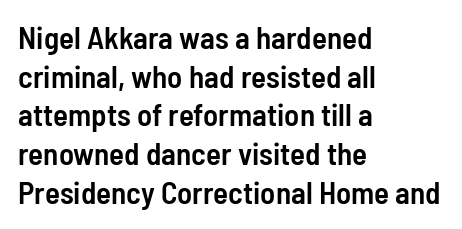
These lines were composed using upright roman letters. The letters are semibold — heavier than regular but short of a full bold. Students, observe: this is what conventionally led text looks like. A classic flush-left, rag-right setting is used for this passage.
